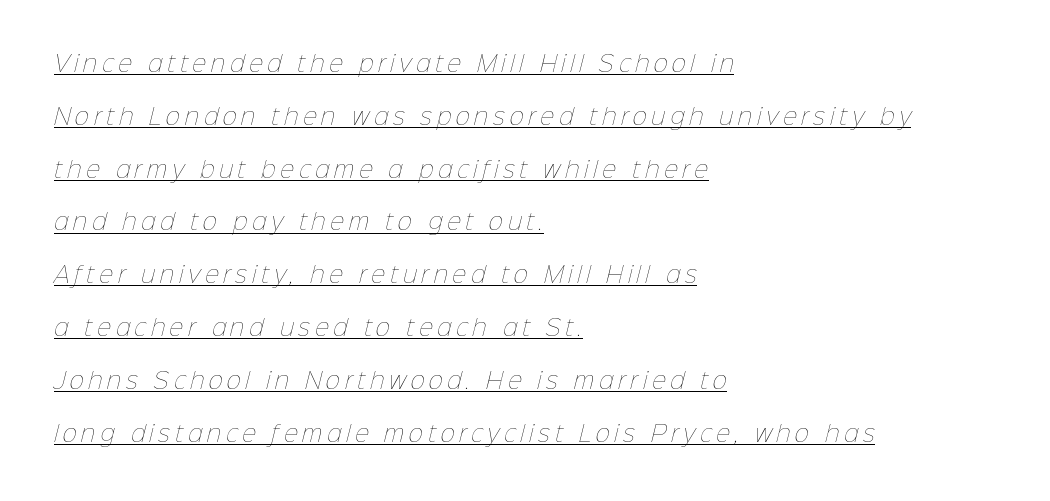
The image shows 22 px text type; set left-aligned, loose line spacing (2.4x), unusually wide letter spacing (+0.21 em), underlined.
